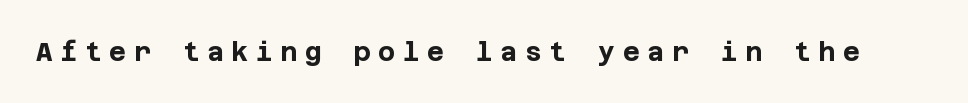
The image shows 26 px bold type, upright; set unusually wide letter spacing (+0.29 em), not underlined.
